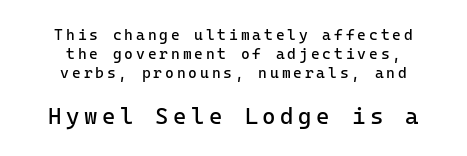
Horizontal alignment here is central, giving a formal, balanced look. Vertical stems look standard width or narrower in stroke. Honestly, the row spacing looks completely unremarkable. Underline: absent.
